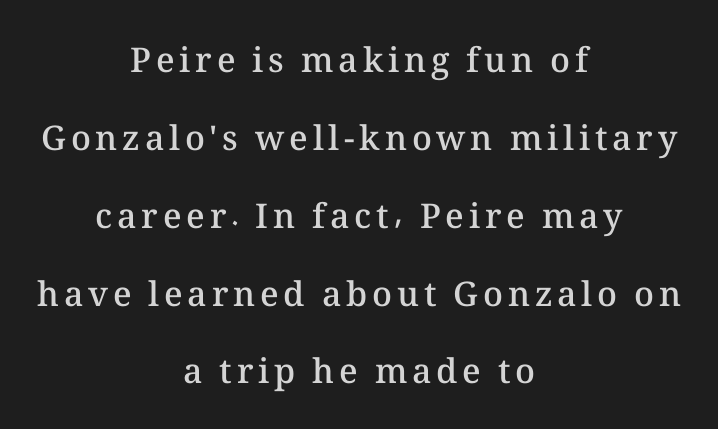
Q: Is the text bold? A: Semi-bold.
Q: Is the text italic (slanted)? A: No, it is upright.
Q: Is the text underlined? A: No.
Q: How is the paragraph aligned? A: Centered.
Q: Is the spacing between lines tight, normal or loose? A: Loose.
Q: Width (condensed, normal, or wide)? A: Normal.
Q: Stroke contrast? A: Medium.
Q: x-height? A: Medium.
Q: Monospaced? A: No.
